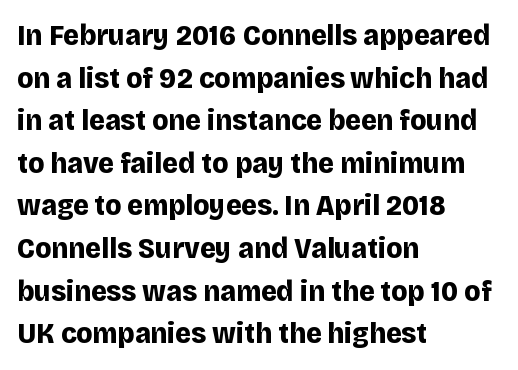
Q: Is the text bold? A: Yes.
Q: Is the text italic (slanted)? A: No, it is upright.
Q: Is the typeface a serif or a sans-serif typeface? A: Sans-serif.
Q: Is the text underlined? A: No.
Q: How is the paragraph aligned? A: Left-aligned.
Q: Is the spacing between letters normal or unusually wide? A: Normal.
Q: Is the spacing between lines tight, normal or loose? A: Normal.
Q: Width (condensed, normal, or wide)? A: Normal.
Q: Stroke contrast? A: Low.
Q: x-height? A: Large.
Q: Monospaced? A: No.
